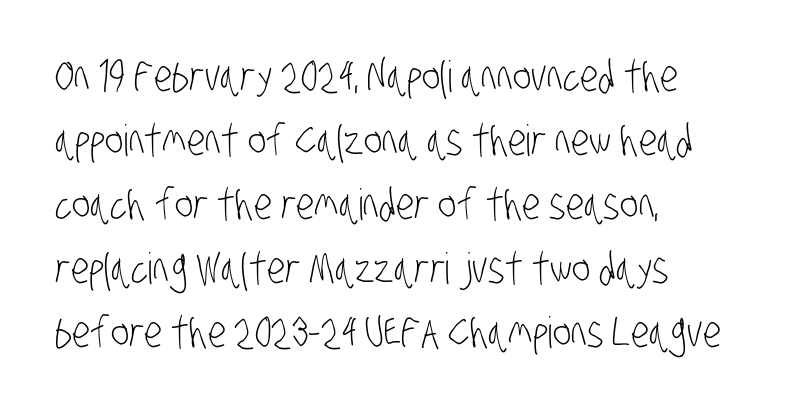
{"serif": "no", "bold": "no", "weight": "light", "width": "condensed", "stroke_contrast": "low", "x_height": "large", "monospaced": "no", "underline": "no", "align": "left", "line_spacing": "normal", "line_spacing_ratio": 1.49, "letter_spacing": "normal", "letter_spacing_em": 0.0, "glyph_px": 43}
